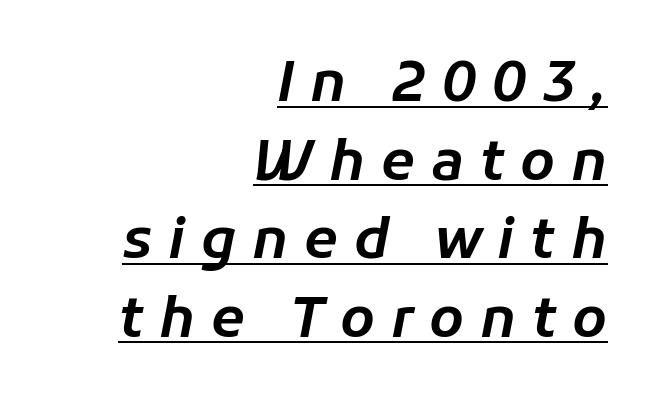
The image shows 55 px text type, italic (leaning right); set right-aligned, normal line spacing (1.43x), unusually wide letter spacing (+0.29 em), underlined; low stroke contrast and a medium x-height.
